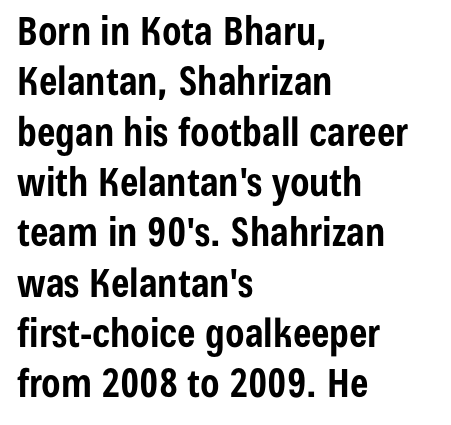
These words are printed bold, with thick strokes throughout. Underlining? Definitely not there. Each word holds together tightly as a unit, with standard inter-letter gaps. Do the characters align in a grid? No, the font is proportional. These lines are set flush left with a ragged right edge. The rows are spaced the way most documents space them.
